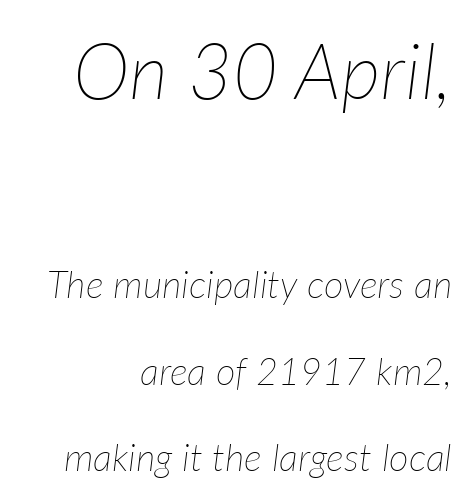
The image shows 77 px thin type, italic (leaning right); set right-aligned, loose line spacing (2.28x), normal letter spacing, not underlined; the first (top) block is 2.03x larger; low stroke contrast and a medium x-height.
